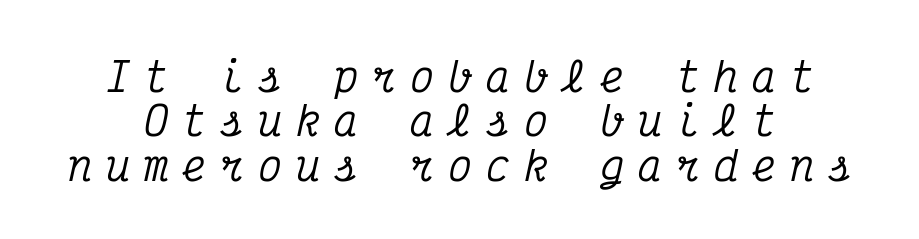
Display-style spreading of the glyphs; the letterfit is very open. The letters carry serifs — small finishing strokes at the ends of their stems. Only glyphs here, with clear space below each row. The whole block is typeset with a tilt. Looks like terminal output: every glyph gets an equal slot. Rows of type sit shoulder to shoulder in the vertical direction.
